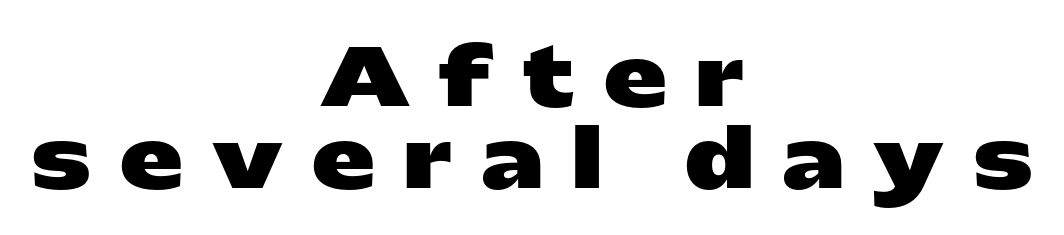
The image shows 79 px heavy, wide sans-serif type, upright; set centered, tight line spacing (1.04x), unusually wide letter spacing (+0.37 em), not underlined; low stroke contrast and a medium x-height.
